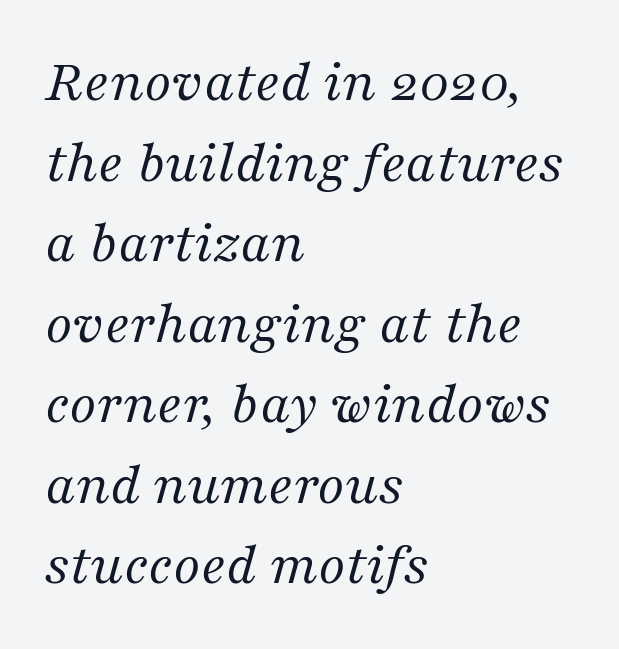
The image shows 61 px regular-weight serif type, italic (leaning right); set left-aligned, normal line spacing (1.32x), normal letter spacing, not underlined; medium stroke contrast and a medium x-height.
